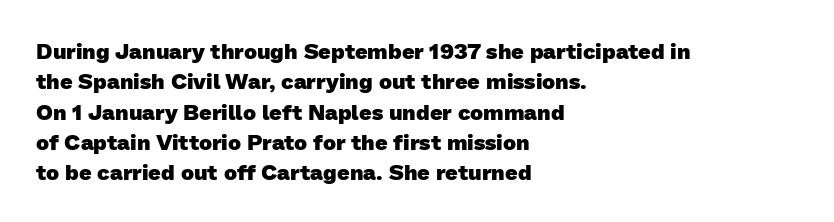
{"bold": "yes", "underline": "no", "align": "left", "line_spacing": "normal", "line_spacing_ratio": 1.38, "letter_spacing": "normal", "letter_spacing_em": 0.0, "glyph_px": 22}
